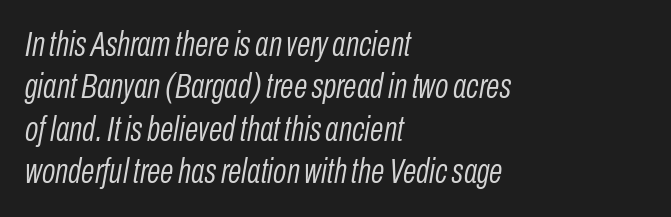
{"italic": "yes", "lean": "right", "slant_degrees": 10, "bold": "no", "weight": "light", "width": "condensed", "stroke_contrast": "low", "x_height": "medium", "monospaced": "no", "underline": "no", "align": "left", "line_spacing_ratio": 1.21, "letter_spacing": "normal", "letter_spacing_em": 0.0, "glyph_px": 35}
